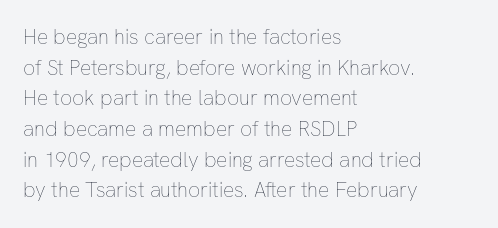
Q: Is the text bold? A: No.
Q: Is the text italic (slanted)? A: No, it is upright.
Q: Is the text underlined? A: No.
Q: How is the paragraph aligned? A: Left-aligned.
Q: Is the spacing between letters normal or unusually wide? A: Normal.
Q: Is the spacing between lines tight, normal or loose? A: Normal.
